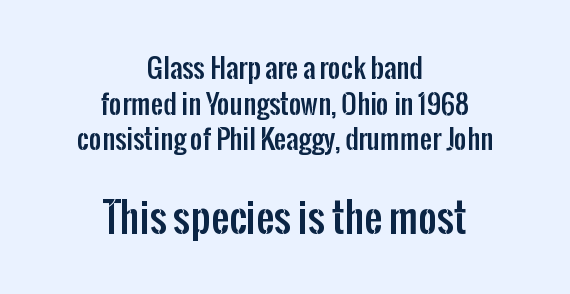
Horizontal alignment here is central, giving a formal, balanced look. Proportional: the letters do not fall into vertical columns. This rendering features lettering with no underline. Font category for this specimen: sans-serif.
